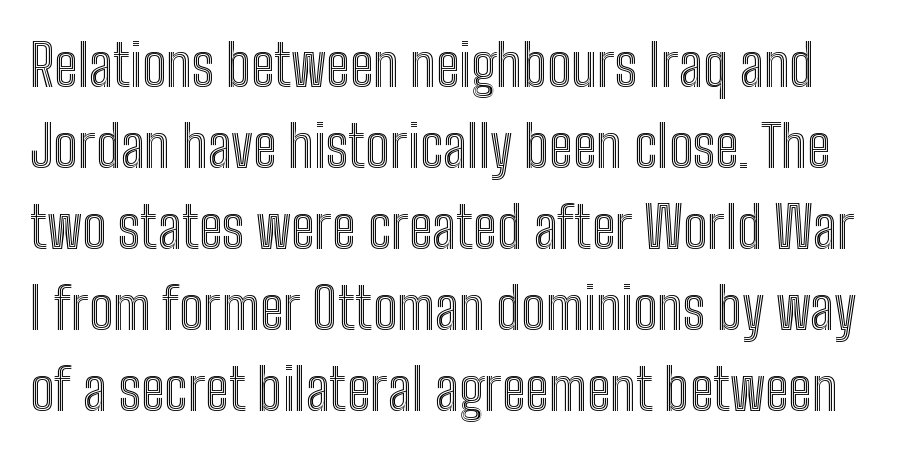
The image shows 57 px condensed type, upright; set normal line spacing (1.42x), normal letter spacing, not underlined; a medium x-height.
